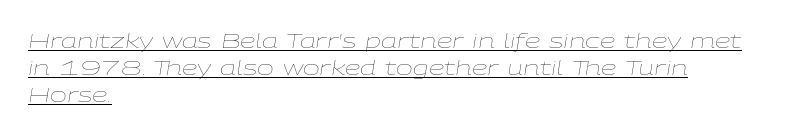
Q: Is the text bold? A: No.
Q: Is the text italic (slanted)? A: Yes, it leans right by about 9 degrees.
Q: Is the text underlined? A: Yes.
Q: How is the paragraph aligned? A: Left-aligned.
Q: Is the spacing between letters normal or unusually wide? A: Normal.
Q: Is the spacing between lines tight, normal or loose? A: Normal.
